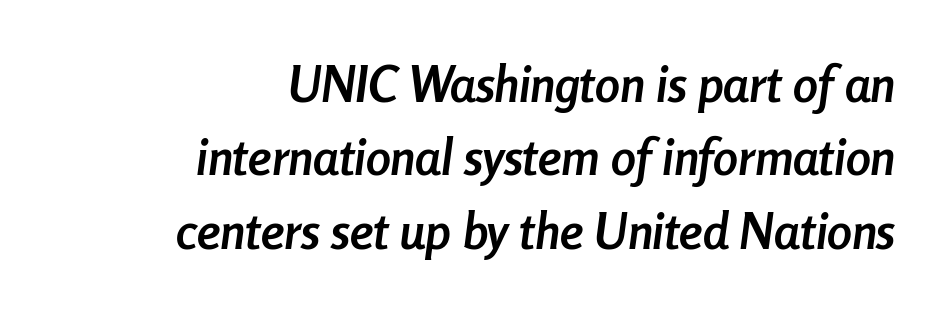
Q: Is the text bold? A: Yes.
Q: Is the text italic (slanted)? A: Yes, it leans right by about 8 degrees.
Q: Is the text underlined? A: No.
Q: How is the paragraph aligned? A: Right-aligned.
Q: Is the spacing between letters normal or unusually wide? A: Normal.
Q: Is the spacing between lines tight, normal or loose? A: Normal.
Q: Width (condensed, normal, or wide)? A: Condensed.
Q: Stroke contrast? A: Low.
Q: x-height? A: Medium.
Q: Monospaced? A: No.
